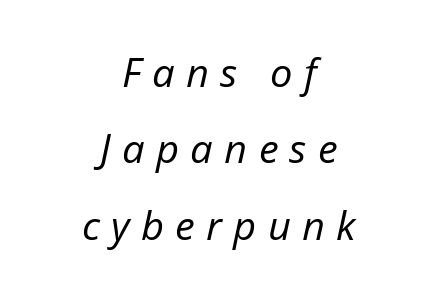
The image shows 40 px regular-weight type, italic (leaning right); set centered, loose line spacing (1.91x), unusually wide letter spacing (+0.28 em), not underlined; low stroke contrast and a medium x-height.
